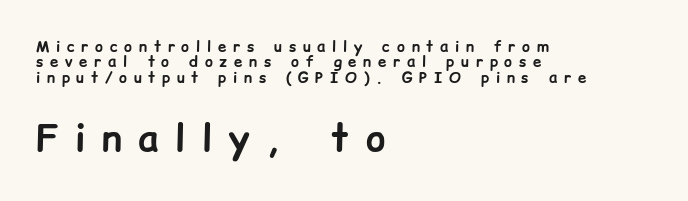
{"serif": "no", "italic": "no", "bold": "yes", "weight": "bold", "width": "normal", "stroke_contrast": "low", "x_height": "medium", "monospaced": "no", "underline": "no", "align": "left", "line_spacing": "tight", "line_spacing_ratio": 1.02, "letter_spacing": "wide", "letter_spacing_em": 0.45, "larger_block": "second", "size_ratio": 2.47, "glyph_px": 37}
